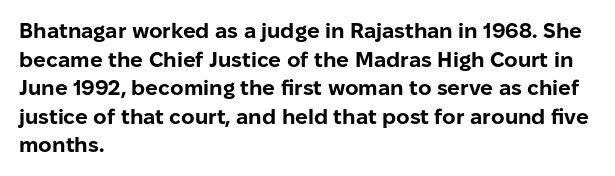
{"italic": "no", "bold": "yes", "underline": "no", "align": "left", "line_spacing": "normal", "line_spacing_ratio": 1.36, "letter_spacing": "normal", "letter_spacing_em": 0.0, "glyph_px": 21}
